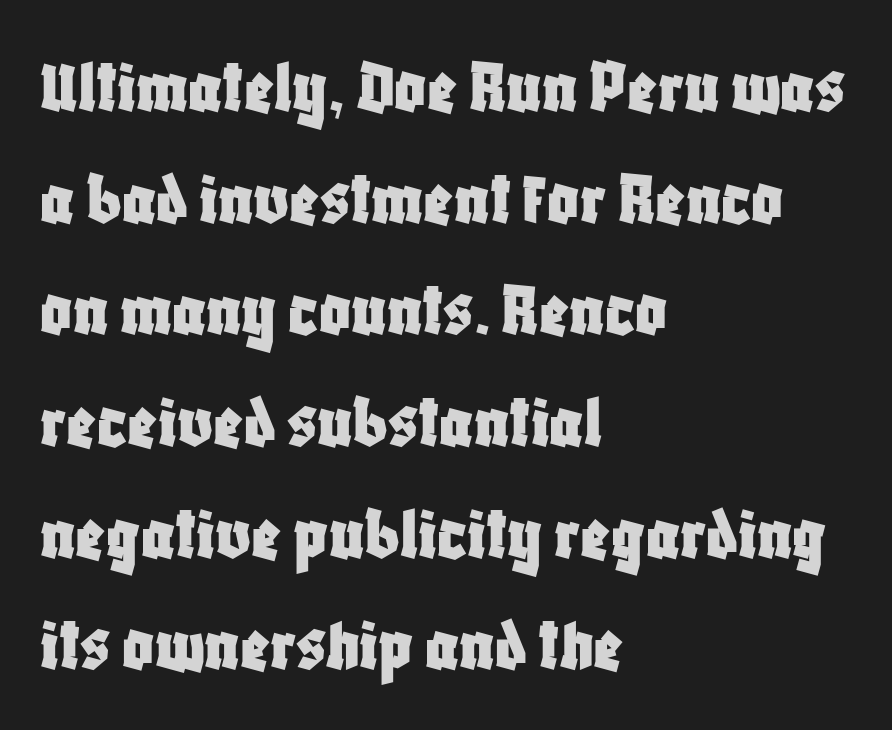
Here the designer chose a conventional face with non-uniform glyph widths. Characters remain perfectly vertical along every line. The letters sit at their default tracking, neither squeezed nor spread. Baseline-to-baseline distance is the conventional proportion of letter height.
